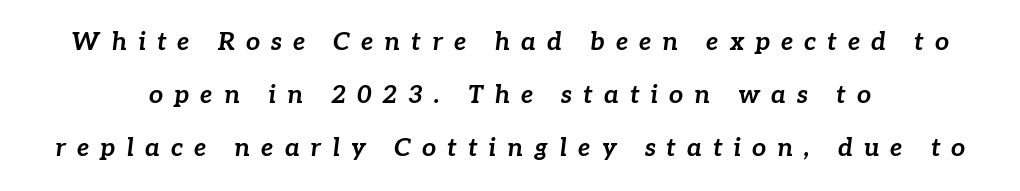
Is there much room between lines? Yes — plenty of vertical air separates them. The face used here has a pronounced slope to its letters. Honestly, there is no underline to notice here at all. The tracking jumps out immediately: characters are airy and widely separated. The passage shown is emphatically bold.
